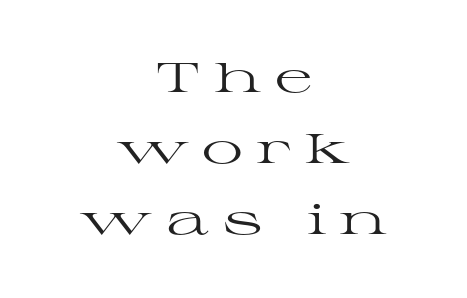
Short note: letters widely spaced. Think standard paragraph weight, or any step lighter than that. Stroke terminals: seriffed. Posture: straight, roman, zero tilt. The lines in this sample share a center point and differ in where they start and stop.
